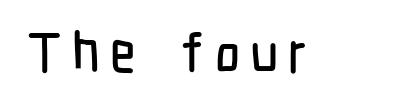
{"serif": "no", "italic": "no", "width": "condensed", "stroke_contrast": "low", "x_height": "medium", "monospaced": "no", "underline": "no", "glyph_px": 55}
